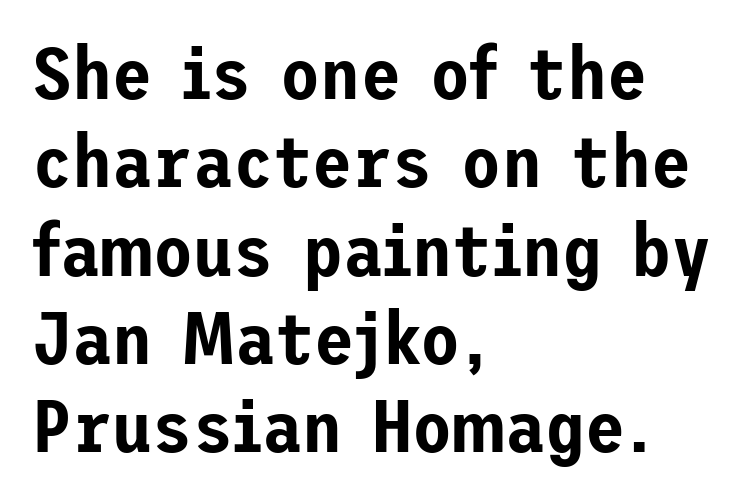
Does the lettering tilt? It doesn't — this is upright. This rendering features lettering with no underline. Letter spacing: default. Visually the block forms a straight wall on the left and a jagged coastline on the right. Look at the bottom of the vertical strokes: they stop flat, with no serifs.
